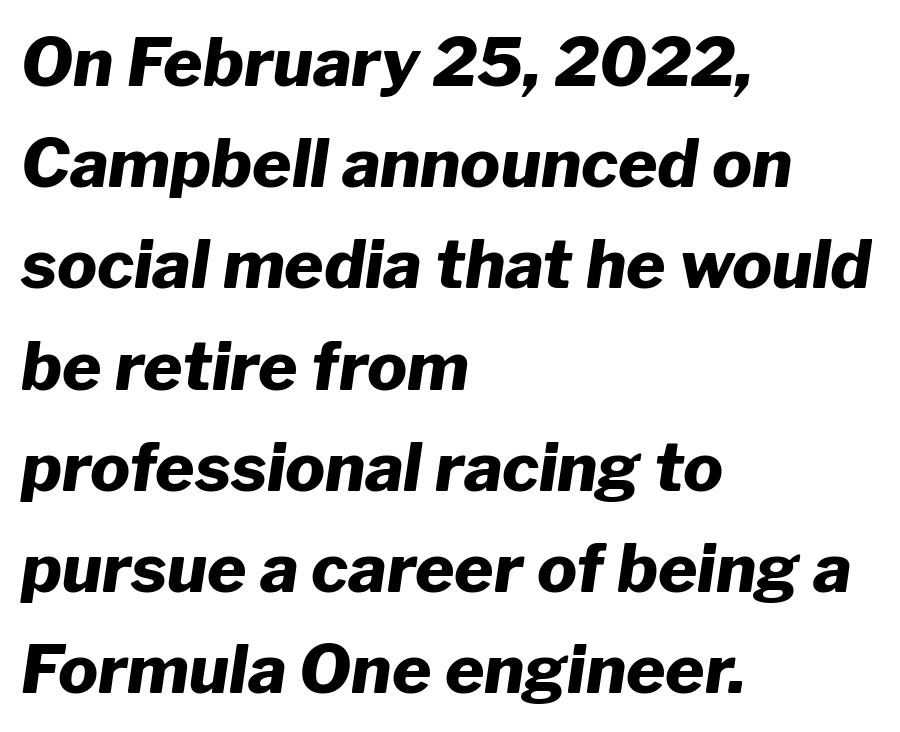
Q: Is the text bold? A: Yes.
Q: Is the text italic (slanted)? A: Yes, it leans right by about 8 degrees.
Q: Is the text underlined? A: No.
Q: How is the paragraph aligned? A: Left-aligned.
Q: Is the spacing between letters normal or unusually wide? A: Normal.
Q: Is the spacing between lines tight, normal or loose? A: Normal.
Q: Width (condensed, normal, or wide)? A: Normal.
Q: Stroke contrast? A: Low.
Q: x-height? A: Medium.
Q: Monospaced? A: No.
